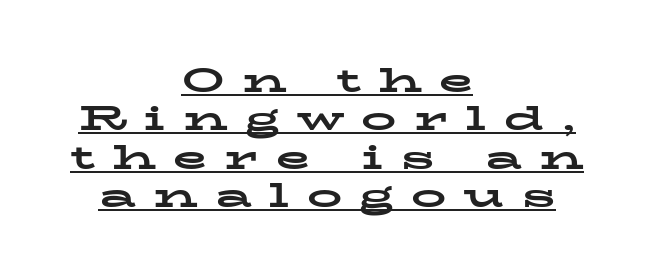
Q: Is the text bold? A: Yes.
Q: Is the text italic (slanted)? A: No, it is upright.
Q: Is the typeface a serif or a sans-serif typeface? A: Serif.
Q: Is the text underlined? A: Yes.
Q: How is the paragraph aligned? A: Centered.
Q: Is the spacing between letters normal or unusually wide? A: Unusually wide.
Q: Is the spacing between lines tight, normal or loose? A: Tight.
Q: Width (condensed, normal, or wide)? A: Wide.
Q: Stroke contrast? A: Low.
Q: x-height? A: Medium.
Q: Monospaced? A: No.
